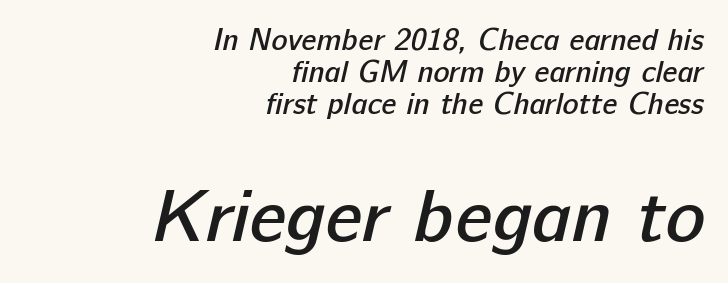
{"serif": "no", "bold": "semi", "weight": "semibold", "width": "normal", "stroke_contrast": "low", "x_height": "medium", "monospaced": "no", "underline": "no", "align": "right", "line_spacing": "tight", "line_spacing_ratio": 1.07, "letter_spacing": "normal", "letter_spacing_em": 0.0, "larger_block": "second", "size_ratio": 2.47, "glyph_px": 74}
